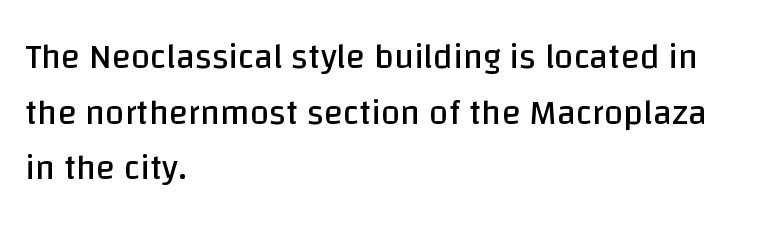
{"serif": "no", "italic": "no", "bold": "no", "weight": "regular", "width": "normal", "stroke_contrast": "low", "x_height": "large", "monospaced": "no", "underline": "no", "align": "left", "line_spacing": "normal", "line_spacing_ratio": 1.59, "letter_spacing": "normal", "letter_spacing_em": 0.0, "glyph_px": 35}
